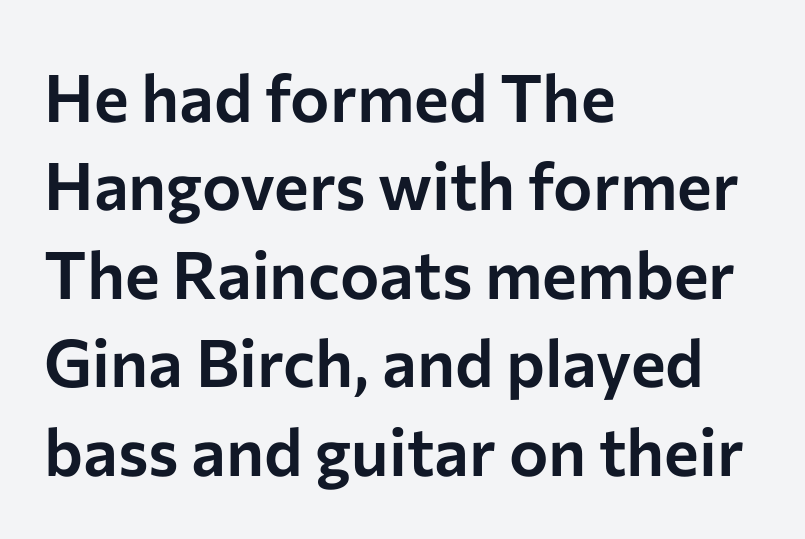
The image shows 66 px sans-serif type, upright; set left-aligned, normal line spacing (1.34x), normal letter spacing, not underlined; low stroke contrast and a medium x-height.
